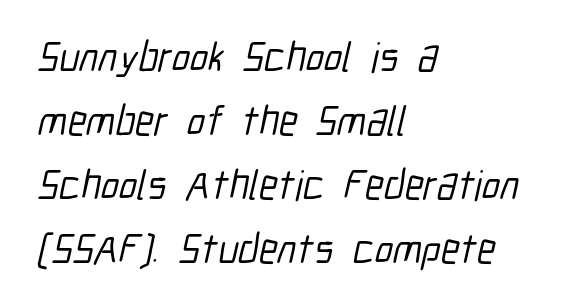
The image shows 42 px condensed sans-serif type; set left-aligned, normal line spacing (1.52x), normal letter spacing, not underlined; low stroke contrast and a medium x-height.
